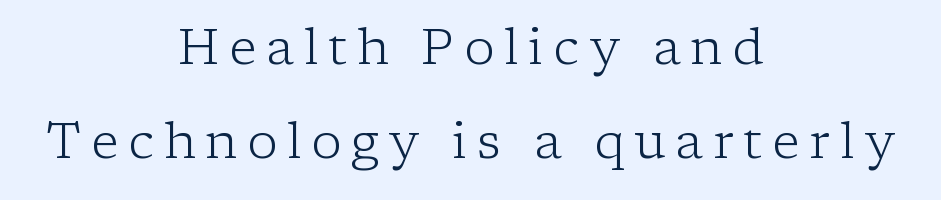
The face used here is proportionally spaced, like ordinary book or web type. Weight class: somewhere from thin through regular. When letters stand straight like this, we call the style roman or upright. Clear beneath every line of the passage.
